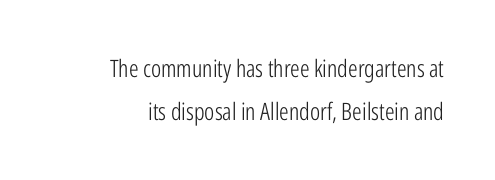
{"italic": "no", "bold": "no", "underline": "no", "line_spacing_ratio": 1.81, "letter_spacing": "normal", "letter_spacing_em": 0.0, "glyph_px": 24}
